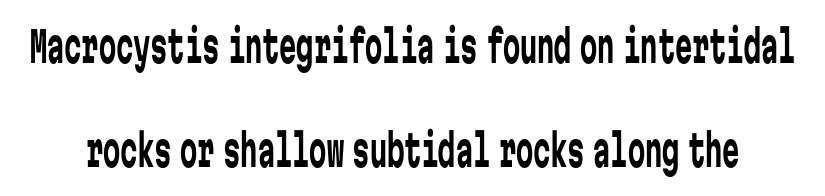
Q: Is the text bold? A: No.
Q: Is the text italic (slanted)? A: No, it is upright.
Q: Is the typeface a serif or a sans-serif typeface? A: Sans-serif.
Q: Is the text underlined? A: No.
Q: Is the spacing between letters normal or unusually wide? A: Normal.
Q: Is the spacing between lines tight, normal or loose? A: Loose.
Q: Width (condensed, normal, or wide)? A: Condensed.
Q: Stroke contrast? A: Low.
Q: x-height? A: Medium.
Q: Monospaced? A: Yes.
